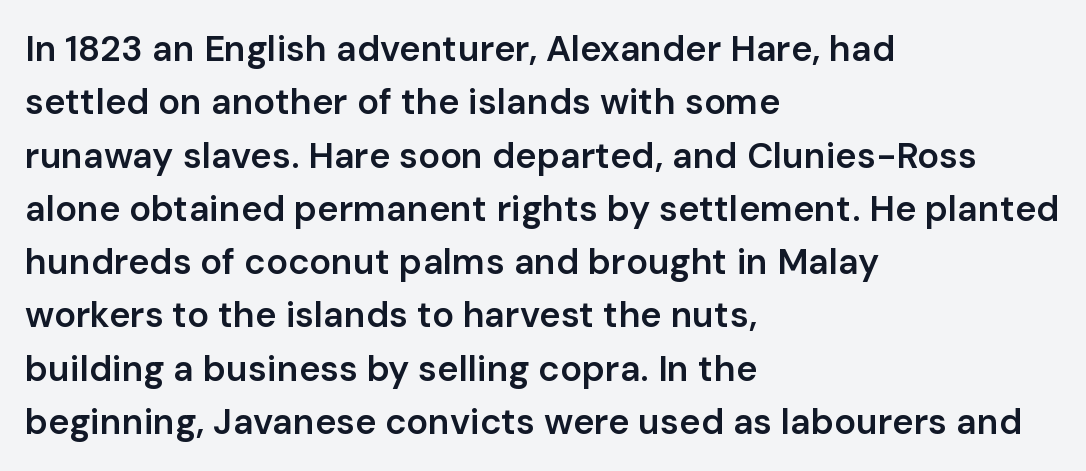
{"serif": "no", "italic": "no", "bold": "semi", "weight": "semibold", "width": "normal", "stroke_contrast": "low", "x_height": "medium", "monospaced": "no", "underline": "no", "align": "left", "line_spacing": "normal", "line_spacing_ratio": 1.48, "letter_spacing": "normal", "letter_spacing_em": 0.0, "glyph_px": 36}
